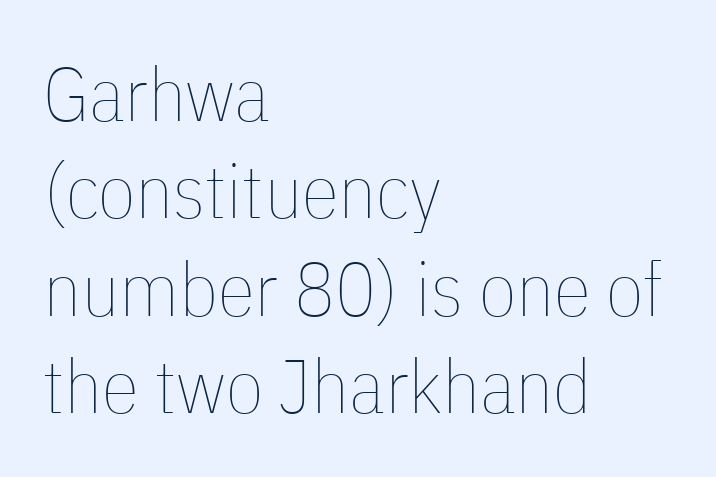
In terms of posture, this sample is upright. A typesetter would call this leading conventional body-copy spacing. Note the varied advance widths — an 'i' is clearly narrower than an 'm'. Nothing heavy about these letters — not bold at all. The tracking reads as untouched default to a designer's eye.
